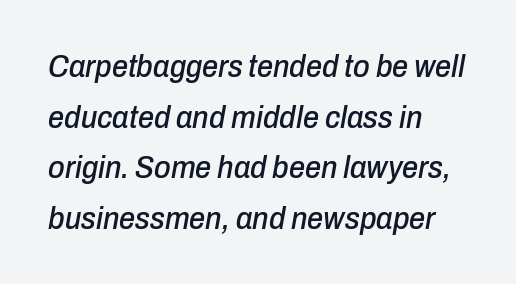
The image shows 32 px condensed type, italic (leaning right); set left-aligned, normal line spacing (1.58x), normal letter spacing, not underlined; low stroke contrast and a medium x-height.
